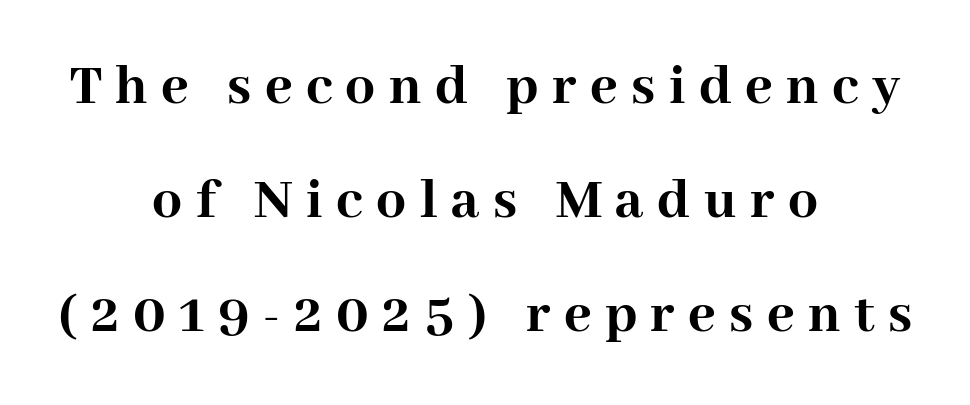
{"serif": "yes", "italic": "no", "bold": "yes", "weight": "semibold", "width": "normal", "stroke_contrast": "high", "x_height": "medium", "monospaced": "no", "underline": "no", "align": "center", "line_spacing": "loose", "line_spacing_ratio": 1.93, "letter_spacing": "wide", "letter_spacing_em": 0.23, "glyph_px": 59}
